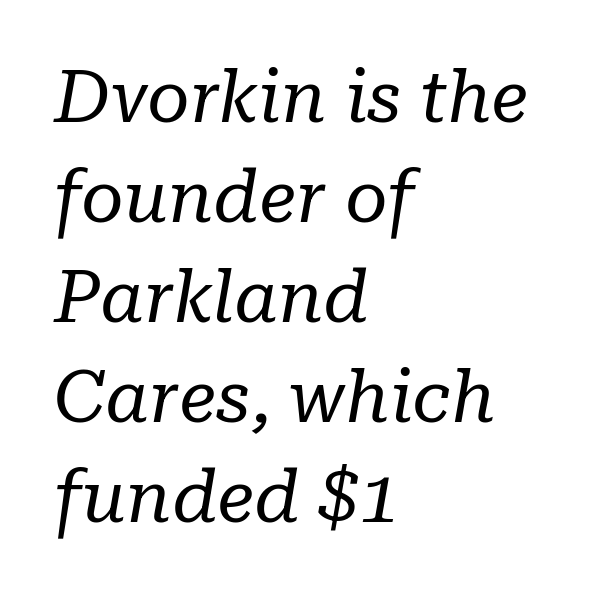
The image shows 73 px regular-weight serif type, italic (leaning right); set left-aligned, normal line spacing (1.37x), normal letter spacing, not underlined; low stroke contrast and a medium x-height.
